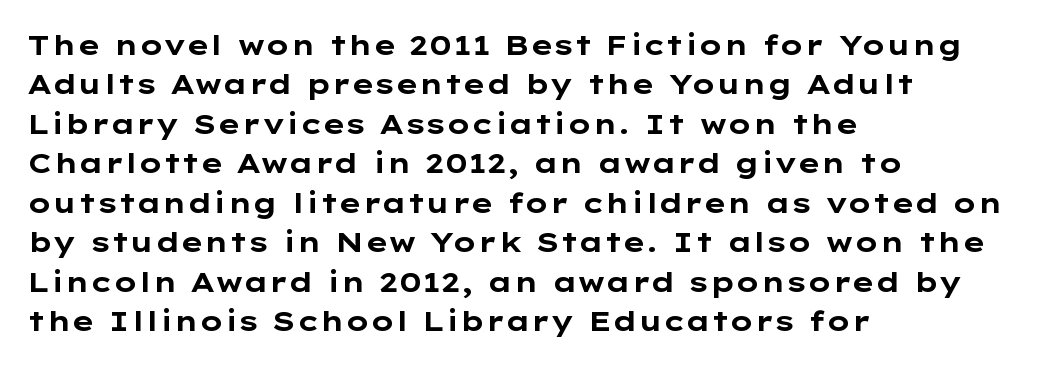
Q: Is the text bold? A: Yes.
Q: Is the text italic (slanted)? A: No, it is upright.
Q: Is the typeface a serif or a sans-serif typeface? A: Sans-serif.
Q: Is the text underlined? A: No.
Q: How is the paragraph aligned? A: Left-aligned.
Q: Is the spacing between letters normal or unusually wide? A: Normal.
Q: Is the spacing between lines tight, normal or loose? A: Normal.
Q: Width (condensed, normal, or wide)? A: Wide.
Q: Stroke contrast? A: Low.
Q: x-height? A: Medium.
Q: Monospaced? A: No.
